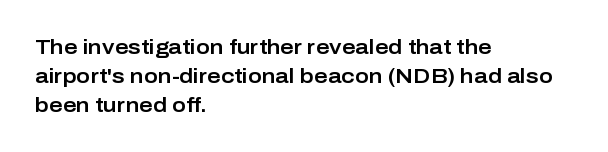
Q: Is the text italic (slanted)? A: No, it is upright.
Q: Is the text underlined? A: No.
Q: How is the paragraph aligned? A: Left-aligned.
Q: Is the spacing between letters normal or unusually wide? A: Normal.
Q: Is the spacing between lines tight, normal or loose? A: Normal.
